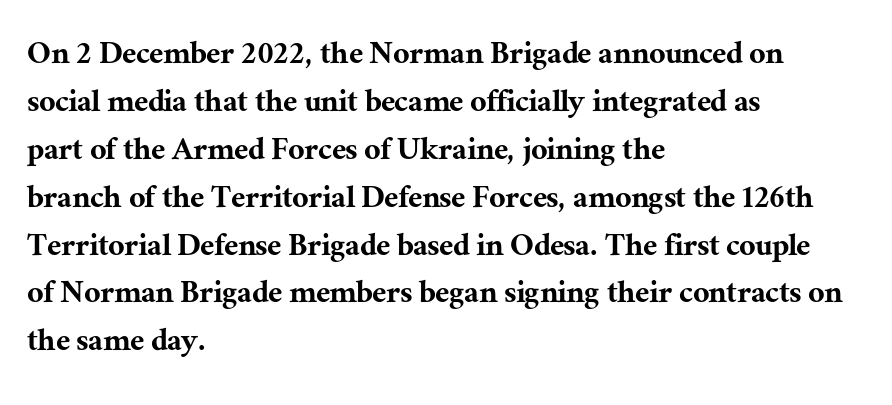
The image shows 36 px serif type, upright; set left-aligned, normal line spacing (1.33x), normal letter spacing, not underlined; medium stroke contrast and a medium x-height.
